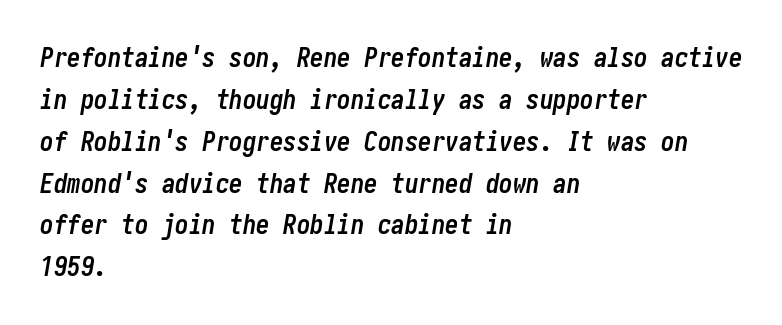
The image shows 27 px bold type, italic (leaning right); set left-aligned, normal line spacing (1.55x), normal letter spacing, not underlined.
